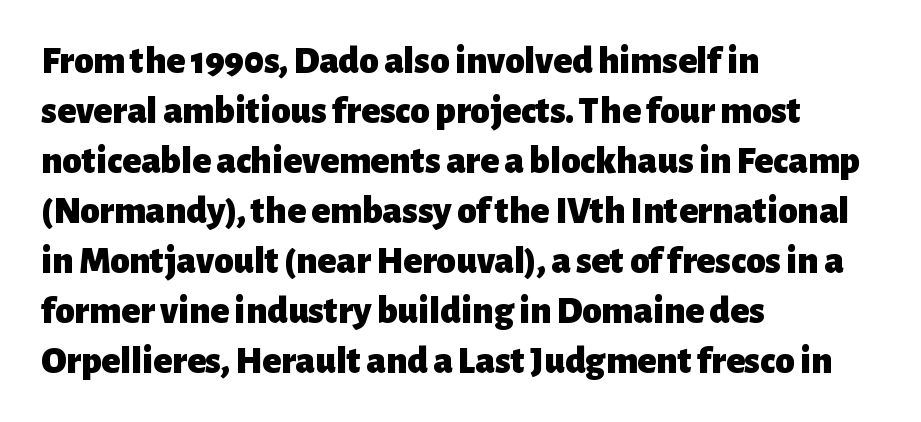
{"serif": "no", "italic": "no", "bold": "yes", "weight": "heavy", "width": "normal", "stroke_contrast": "low", "x_height": "medium", "monospaced": "no", "underline": "no", "align": "left", "line_spacing": "normal", "line_spacing_ratio": 1.28, "letter_spacing": "normal", "letter_spacing_em": 0.0, "glyph_px": 39}
